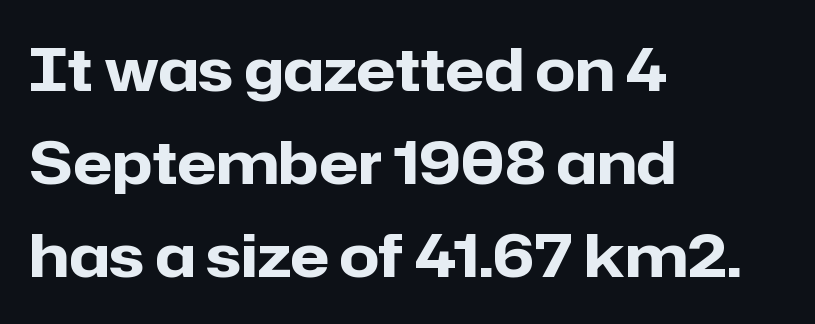
The image shows 58 px heavy sans-serif type, upright; set left-aligned, normal line spacing (1.6x), normal letter spacing, not underlined; low stroke contrast and a medium x-height.
